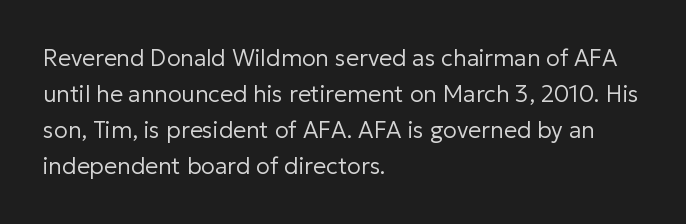
Q: Is the text bold? A: No.
Q: Is the text italic (slanted)? A: No, it is upright.
Q: Is the text underlined? A: No.
Q: How is the paragraph aligned? A: Left-aligned.
Q: Is the spacing between letters normal or unusually wide? A: Normal.
Q: Is the spacing between lines tight, normal or loose? A: Normal.
